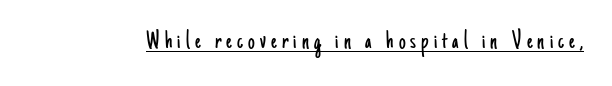
The image shows 27 px text type, upright; set underlined.
